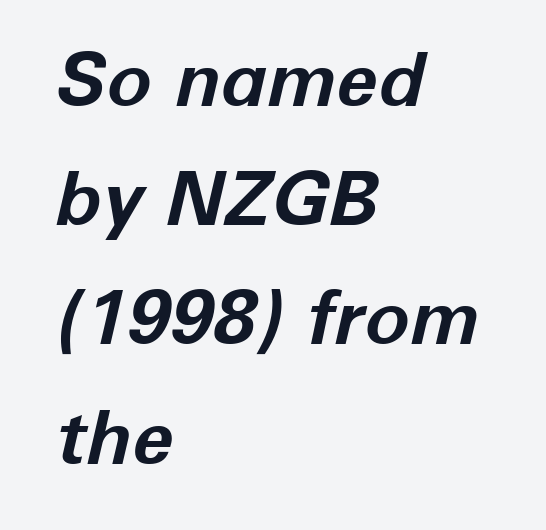
The image shows 75 px bold type, italic (leaning right); set left-aligned, normal line spacing (1.59x), normal letter spacing, not underlined; low stroke contrast and a medium x-height.
